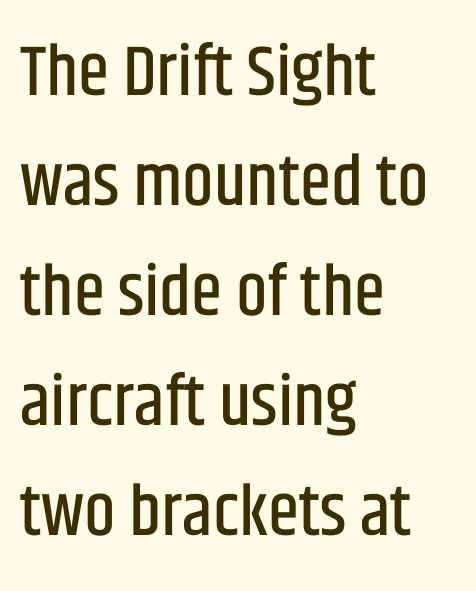
This sample uses an upright cut, with every glyph sitting square on the baseline. Default kerning and tracking; the words read as compact shapes. The font family rendered here belongs to the sans-serif group. Anything drawn beneath the words? Only blank space.
